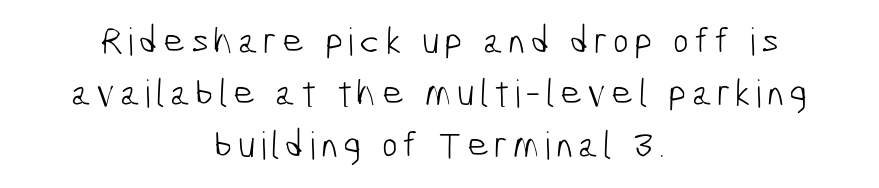
{"serif": "no", "bold": "no", "weight": "light", "width": "condensed", "stroke_contrast": "low", "x_height": "medium", "monospaced": "no", "underline": "no", "align": "center", "line_spacing": "normal", "line_spacing_ratio": 1.37, "glyph_px": 38}
